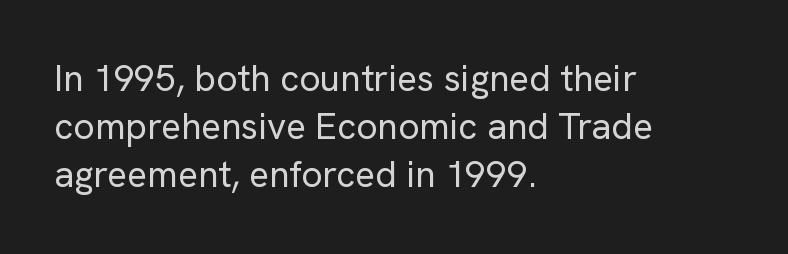
The image shows 37 px regular-weight sans-serif type, upright; set left-aligned, normal line spacing (1.3x), normal letter spacing, not underlined; low stroke contrast and a medium x-height.
